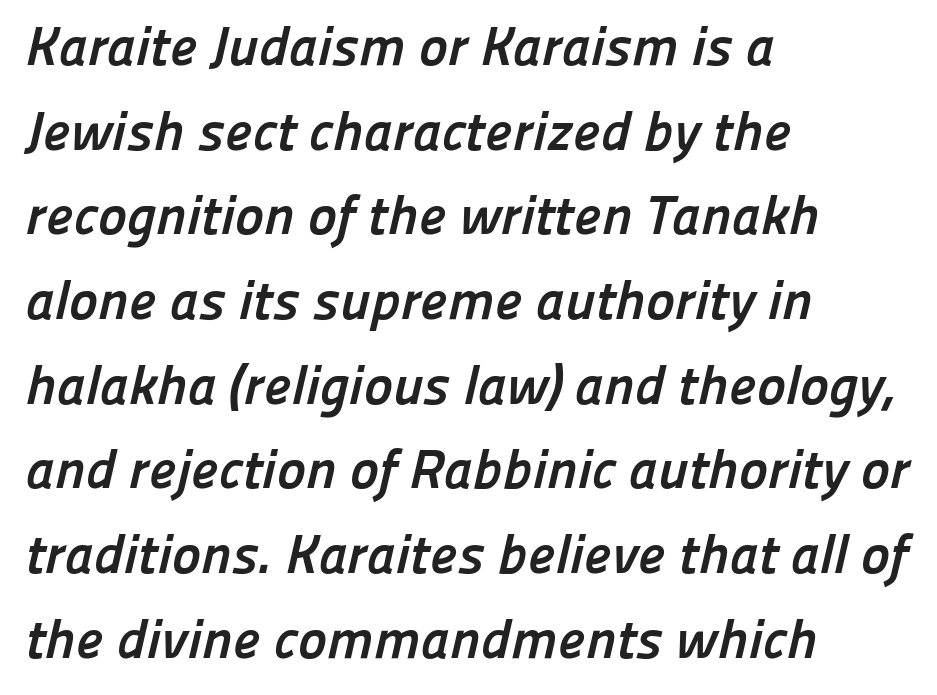
The image shows 55 px semibold sans-serif type; set left-aligned, normal line spacing (1.54x), normal letter spacing, not underlined; low stroke contrast and a medium x-height.
